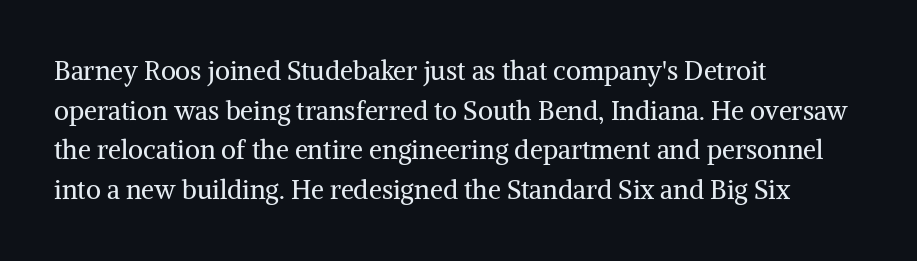
{"italic": "no", "bold": "no", "underline": "no", "align": "left", "line_spacing": "normal", "line_spacing_ratio": 1.52, "letter_spacing": "normal", "letter_spacing_em": 0.0, "glyph_px": 26}
